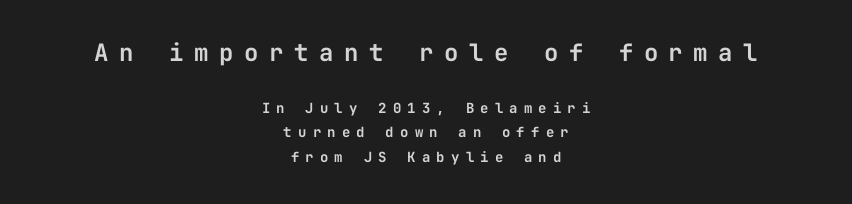
The emphasis by scale lands on block number one, above. The tracking reads as deliberately expanded to a designer's eye. The lines in this sample share a center point and differ in where they start and stop. The font's upright variant was chosen for this text. Nobody drew a line under any word here.
